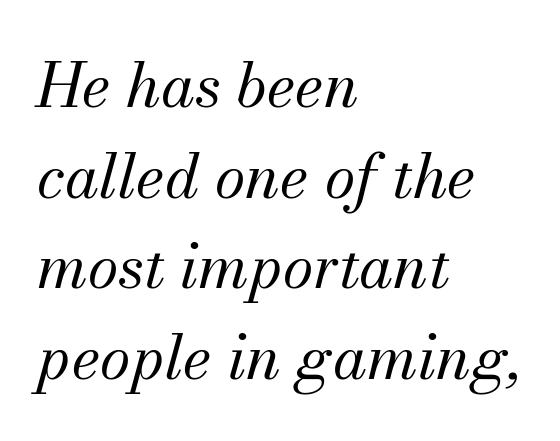
The image shows 62 px regular-weight serif type, italic (leaning right); set left-aligned, normal line spacing (1.46x), normal letter spacing, not underlined; medium stroke contrast and a small x-height.
